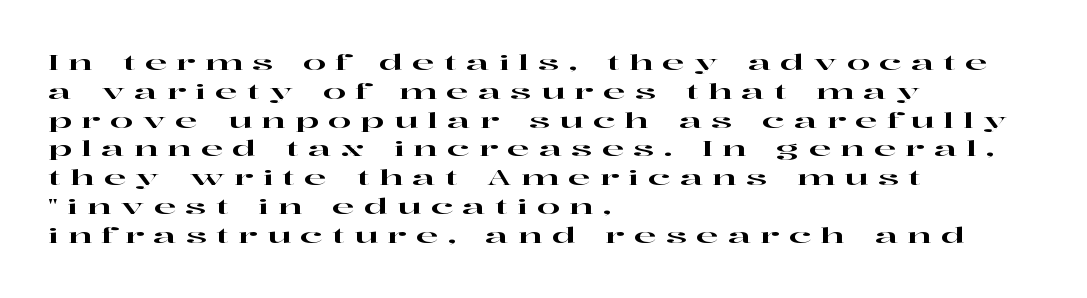
The image shows 21 px text type, upright; set left-aligned, normal line spacing (1.37x), unusually wide letter spacing (+0.44 em), not underlined.
